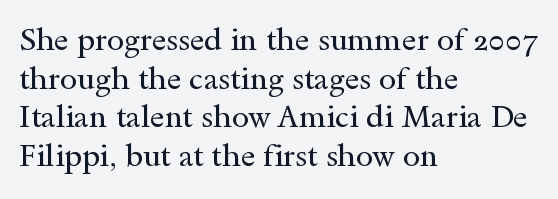
The glyphs are unaccompanied by any horizontal stroke below them. This sample has the flowing, uneven cadence of proportional lettering. The lettering holds an erect, upright posture throughout. Quick note: interline space is typical. This is not heavy type; no bold has been used.
